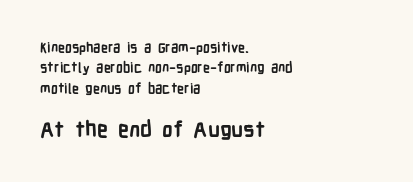
Clear beneath every line of the passage. The passage is arranged the way most books set body copy — flush left. Baseline-to-baseline distance is the conventional proportion of letter height. Nothing unusual about the tracking: characters are spaced as the font intends. Emphasis by weight is at full strength: bold.
